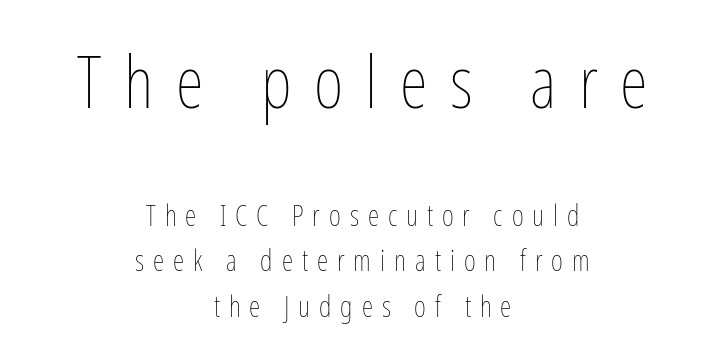
Q: Is the text bold? A: No.
Q: Is the text italic (slanted)? A: No, it is upright.
Q: Is the text underlined? A: No.
Q: How is the paragraph aligned? A: Centered.
Q: Is the spacing between letters normal or unusually wide? A: Unusually wide.
Q: Is the spacing between lines tight, normal or loose? A: Normal.
Q: Which block of text is set in a larger size, the first (top) or the second (bottom)? A: The first (top) one.
Q: Width (condensed, normal, or wide)? A: Condensed.
Q: Stroke contrast? A: Low.
Q: x-height? A: Medium.
Q: Monospaced? A: No.
